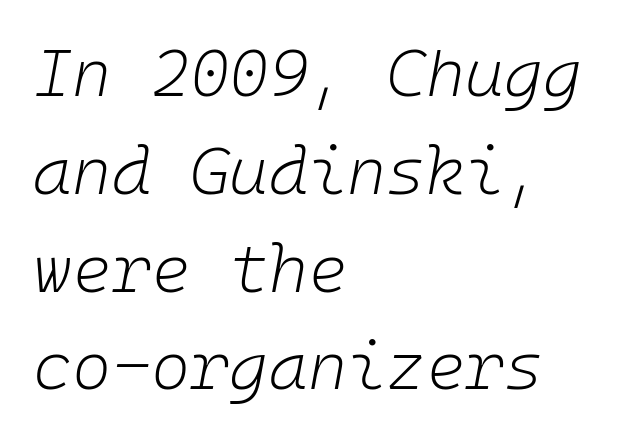
Weight: regular or lighter. Looks like terminal output: every glyph gets an equal slot. A typesetter would mark this as italic. The letters sit at their default tracking, neither squeezed nor spread.
